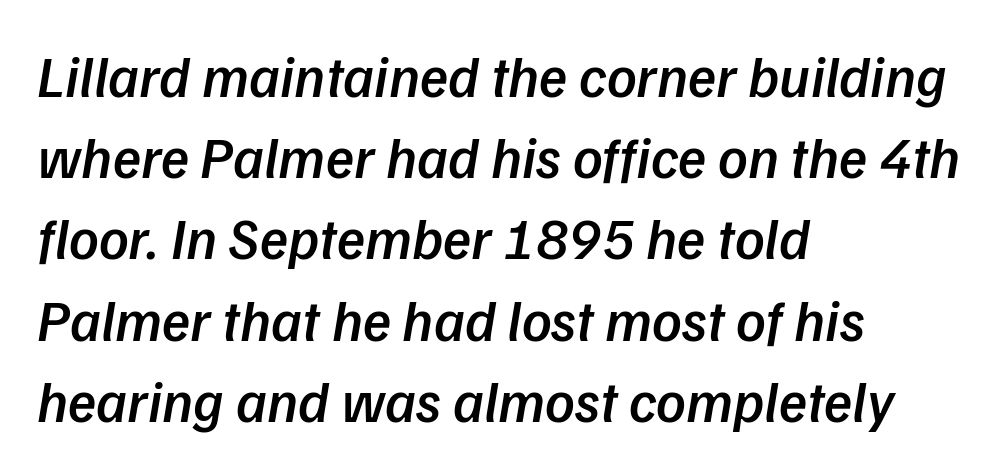
{"italic": "yes", "lean": "right", "slant_degrees": 9, "bold": "semi", "weight": "semibold", "width": "normal", "stroke_contrast": "low", "x_height": "medium", "monospaced": "no", "underline": "no", "align": "left", "line_spacing": "normal", "line_spacing_ratio": 1.4, "letter_spacing": "normal", "letter_spacing_em": 0.0, "glyph_px": 58}
